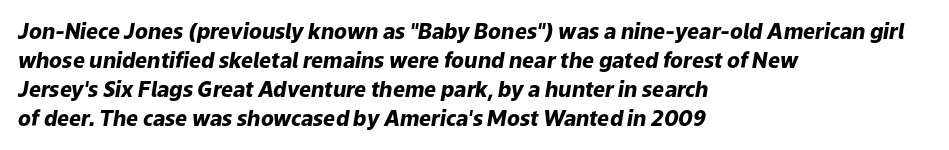
{"italic": "yes", "lean": "right", "slant_degrees": 9, "bold": "yes", "underline": "no", "align": "left", "line_spacing": "normal", "line_spacing_ratio": 1.38, "letter_spacing": "normal", "letter_spacing_em": 0.0, "glyph_px": 21}
